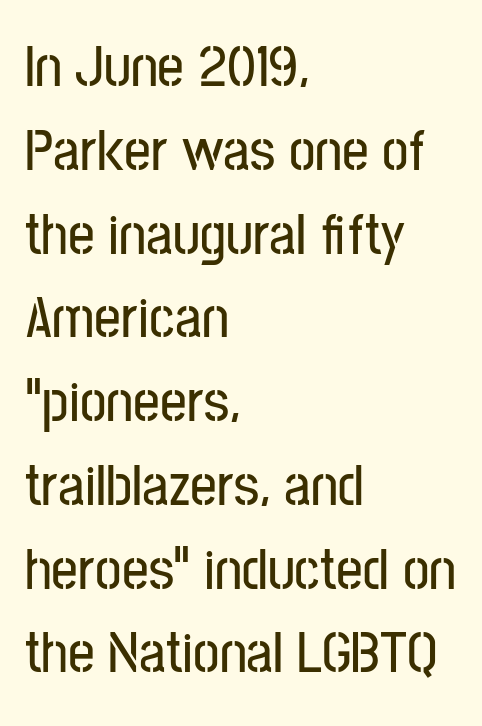
The image shows 59 px condensed sans-serif type, upright; set left-aligned, normal line spacing (1.42x), normal letter spacing, not underlined; low stroke contrast and a medium x-height.
